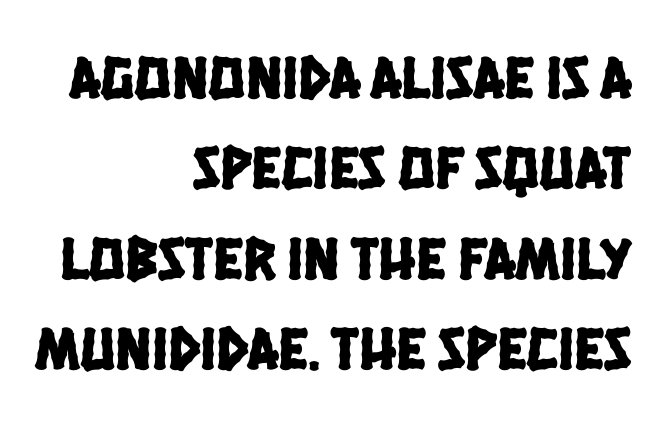
Does extra space separate the letters? No, they use regular spacing. Character widths vary here, with narrow letters taking less room than wide ones. Serif or sans? Sans — the stroke terminals are bare. Regarding leading, the lines here are spaced in the standard way.
